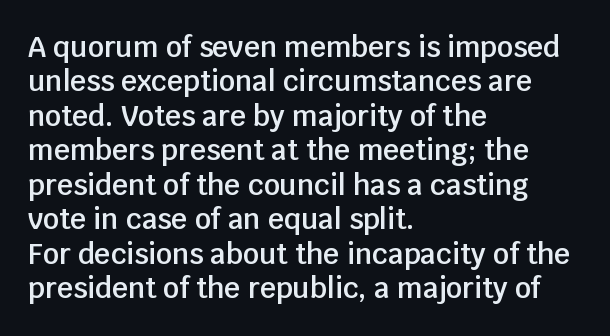
The image shows 28 px semibold sans-serif type, upright; set left-aligned, line spacing 1.23x, normal letter spacing, not underlined; low stroke contrast and a large x-height.
